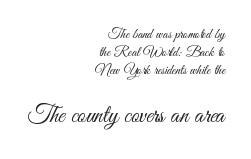
The image shows 25 px text type; set right-aligned, normal line spacing (1.28x), normal letter spacing, not underlined; the second (bottom) block is 1.79x larger.
